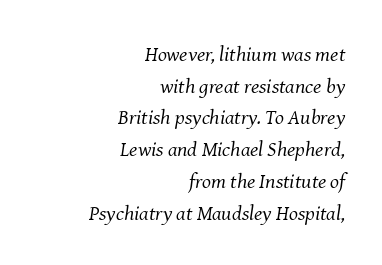
Q: Is the text bold? A: No.
Q: Is the text italic (slanted)? A: Yes, it leans right by about 8 degrees.
Q: Is the text underlined? A: No.
Q: How is the paragraph aligned? A: Right-aligned.
Q: Is the spacing between letters normal or unusually wide? A: Normal.
Q: Is the spacing between lines tight, normal or loose? A: Normal.
